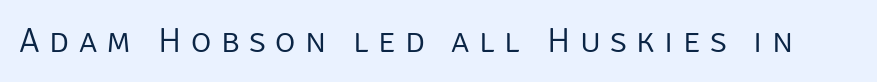
{"serif": "no", "italic": "no", "bold": "no", "weight": "light", "width": "normal", "stroke_contrast": "low", "x_height": "large", "monospaced": "no", "underline": "no", "letter_spacing": "wide", "letter_spacing_em": 0.27, "glyph_px": 35}
